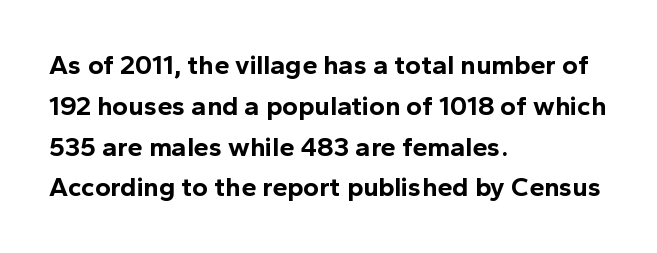
The image shows 27 px bold type, upright; set left-aligned, normal line spacing (1.51x), normal letter spacing, not underlined.
